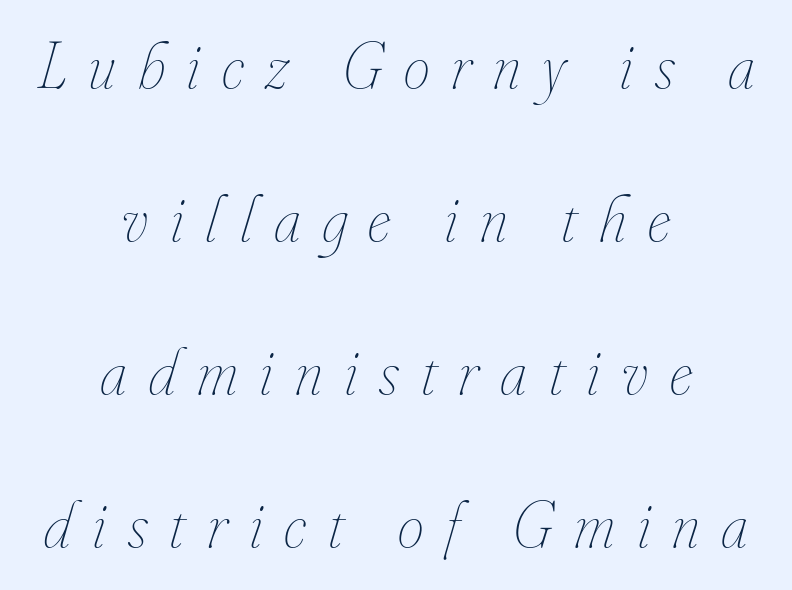
Think standard paragraph weight, or any step lighter than that. This rendering widens character spacing well past its baseline value. Is this a fixed-width face? No — the glyphs have proportional, varying widths. Just letters on the line, the space beneath them empty. The axis of the letterforms is tilted away from vertical. Leftover space on each line is divided equally before and after the words.
